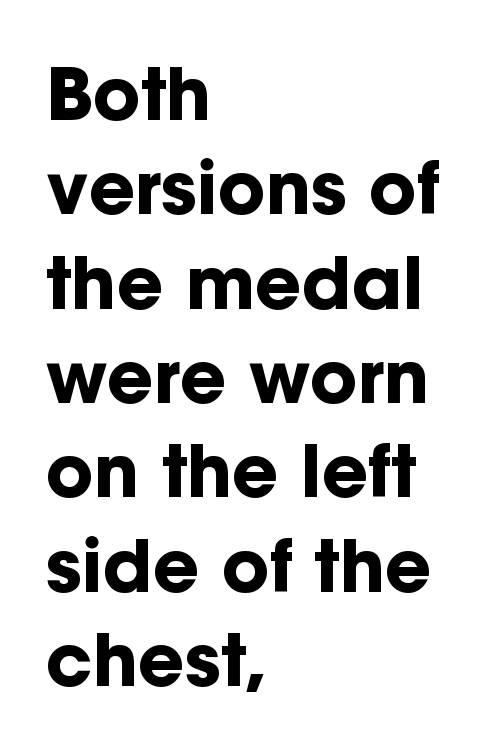
Q: Is the text bold? A: Yes.
Q: Is the text italic (slanted)? A: No, it is upright.
Q: Is the typeface a serif or a sans-serif typeface? A: Sans-serif.
Q: Is the text underlined? A: No.
Q: How is the paragraph aligned? A: Left-aligned.
Q: Is the spacing between letters normal or unusually wide? A: Normal.
Q: Is the spacing between lines tight, normal or loose? A: Normal.
Q: Width (condensed, normal, or wide)? A: Normal.
Q: Stroke contrast? A: Low.
Q: x-height? A: Medium.
Q: Monospaced? A: No.
